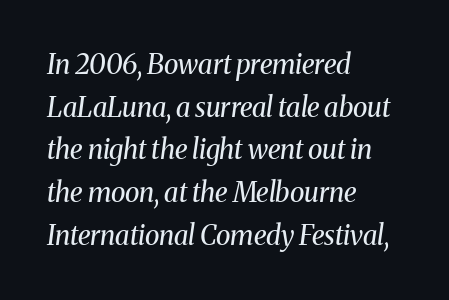
Short and long lines alike share a common starting point at left. Students, observe: this is what conventionally led text looks like. Honestly, there is no underline to notice here at all. The letterforms sit shoulder to shoulder at normal distance. Compared with a typical body face, this is equally light or lighter still. The specimen reads as italic at a glance.
